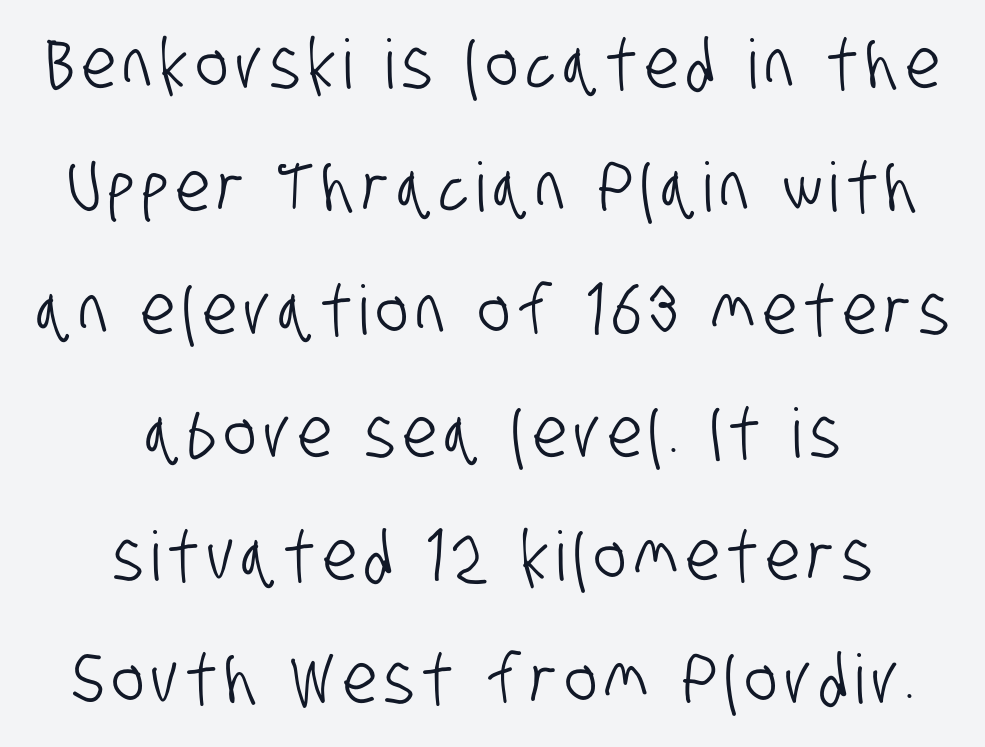
{"serif": "no", "width": "condensed", "stroke_contrast": "low", "x_height": "large", "monospaced": "no", "underline": "no", "align": "center", "line_spacing_ratio": 1.81, "glyph_px": 68}
